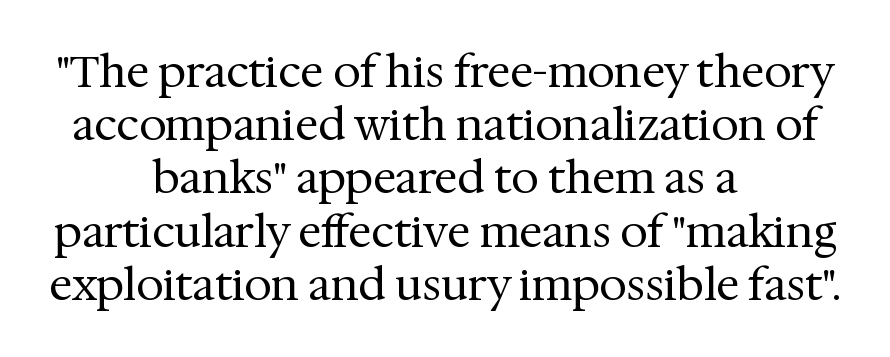
The image shows 44 px regular-weight serif type, upright; set centered, line spacing 1.21x, normal letter spacing, not underlined; medium stroke contrast and a medium x-height.
